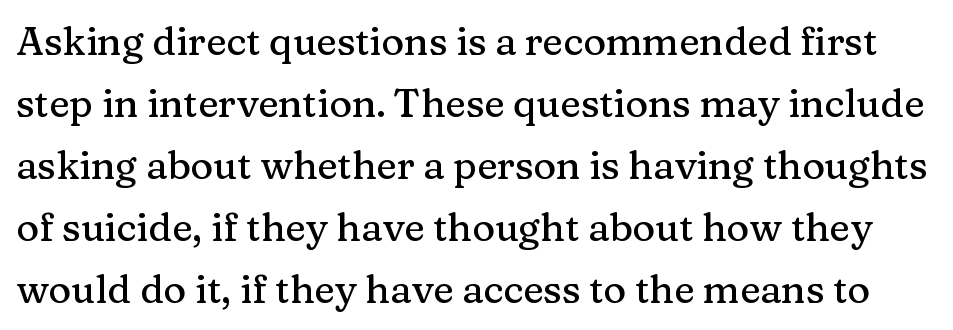
{"serif": "yes", "italic": "no", "width": "normal", "stroke_contrast": "medium", "x_height": "medium", "monospaced": "no", "underline": "no", "line_spacing": "normal", "line_spacing_ratio": 1.59, "letter_spacing": "normal", "letter_spacing_em": 0.0, "glyph_px": 39}
